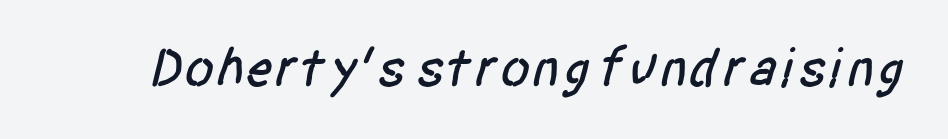
{"serif": "no", "width": "condensed", "stroke_contrast": "low", "x_height": "large", "monospaced": "no", "underline": "no", "letter_spacing": "normal", "letter_spacing_em": 0.0, "glyph_px": 55}
